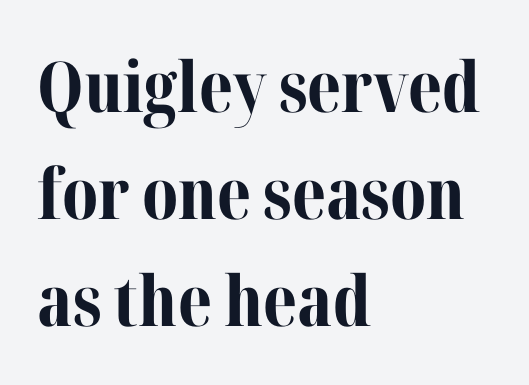
{"serif": "yes", "italic": "no", "bold": "yes", "weight": "bold", "width": "normal", "stroke_contrast": "medium", "x_height": "medium", "monospaced": "no", "underline": "no", "align": "left", "line_spacing": "normal", "line_spacing_ratio": 1.53, "letter_spacing": "normal", "letter_spacing_em": 0.0, "glyph_px": 70}
